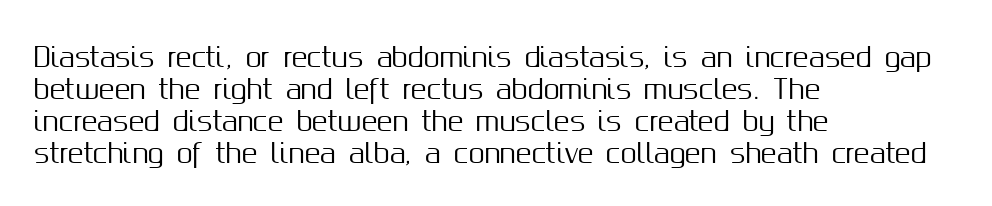
Standard letterfit; no display-style spreading of the glyphs. The string is rendered with underlining switched off. Compared with a centered layout, this one pins lines to the left instead. Vertical strokes here are truly vertical.
